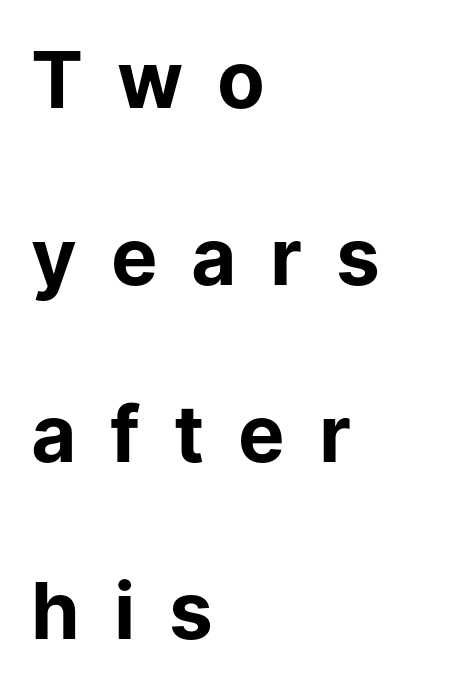
{"serif": "no", "italic": "no", "bold": "yes", "weight": "bold", "width": "normal", "stroke_contrast": "low", "x_height": "medium", "monospaced": "no", "underline": "no", "align": "left", "line_spacing": "loose", "line_spacing_ratio": 2.27, "letter_spacing": "wide", "letter_spacing_em": 0.46, "glyph_px": 78}
